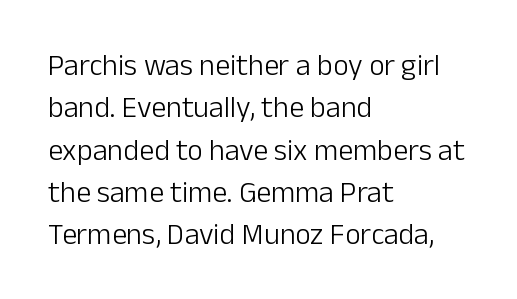
The image shows 30 px light sans-serif type, upright; set left-aligned, normal line spacing (1.41x), normal letter spacing, not underlined; low stroke contrast and a medium x-height.
